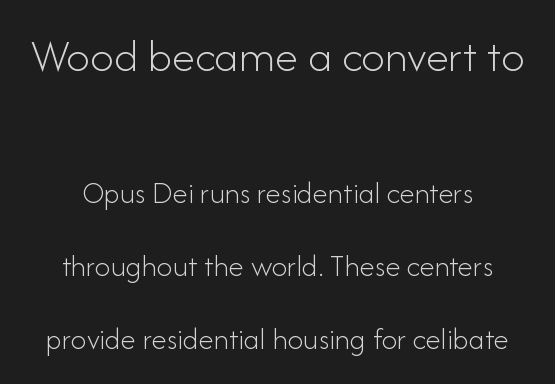
{"serif": "no", "italic": "no", "bold": "no", "weight": "light", "width": "normal", "stroke_contrast": "low", "x_height": "small", "monospaced": "no", "underline": "no", "line_spacing": "loose", "line_spacing_ratio": 2.35, "letter_spacing": "normal", "letter_spacing_em": 0.0, "larger_block": "first", "size_ratio": 1.52, "glyph_px": 47}
